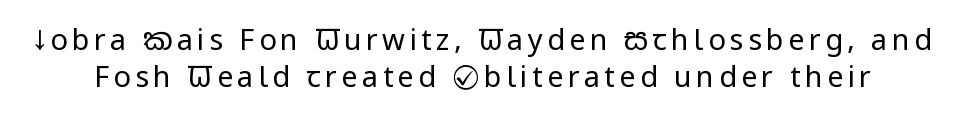
Q: Is the text bold? A: No.
Q: Is the text italic (slanted)? A: No, it is upright.
Q: Is the typeface a serif or a sans-serif typeface? A: Sans-serif.
Q: Is the text underlined? A: No.
Q: Is the spacing between lines tight, normal or loose? A: Normal.
Q: Width (condensed, normal, or wide)? A: Condensed.
Q: Stroke contrast? A: Low.
Q: x-height? A: Large.
Q: Monospaced? A: No.
